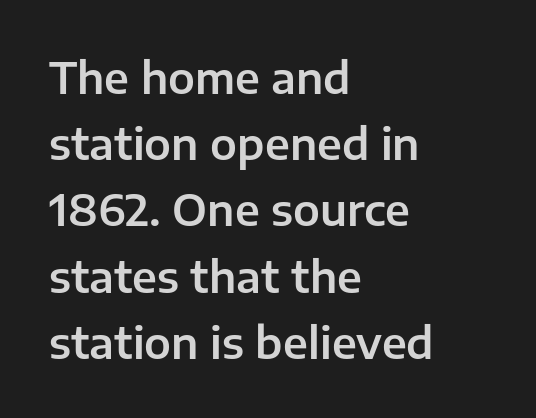
{"serif": "no", "italic": "no", "width": "normal", "stroke_contrast": "low", "x_height": "medium", "monospaced": "no", "underline": "no", "align": "left", "line_spacing": "normal", "line_spacing_ratio": 1.54, "letter_spacing": "normal", "letter_spacing_em": 0.0, "glyph_px": 43}
